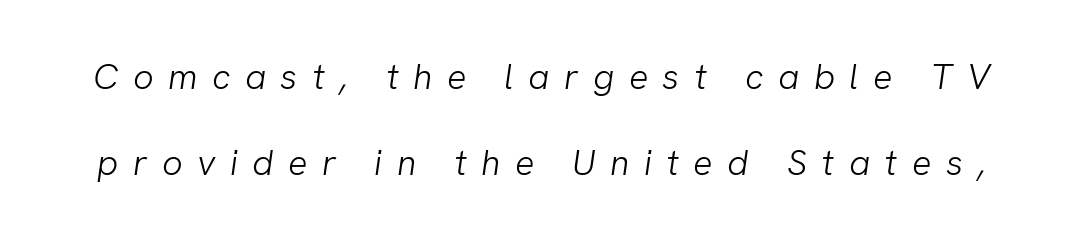
Q: Is the text bold? A: No.
Q: Is the typeface a serif or a sans-serif typeface? A: Sans-serif.
Q: Is the text underlined? A: No.
Q: Is the spacing between letters normal or unusually wide? A: Unusually wide.
Q: Is the spacing between lines tight, normal or loose? A: Loose.
Q: Width (condensed, normal, or wide)? A: Normal.
Q: Stroke contrast? A: Low.
Q: x-height? A: Medium.
Q: Monospaced? A: No.
